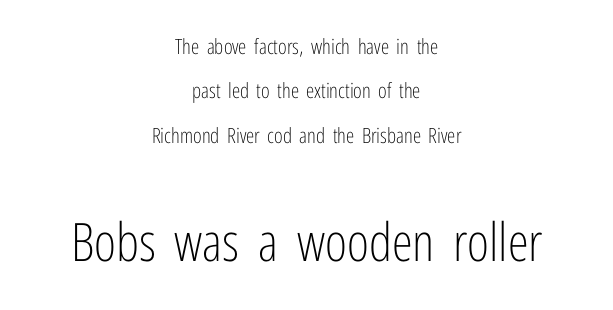
Q: Is the text bold? A: No.
Q: Is the text italic (slanted)? A: No, it is upright.
Q: Is the typeface a serif or a sans-serif typeface? A: Sans-serif.
Q: Is the text underlined? A: No.
Q: How is the paragraph aligned? A: Centered.
Q: Is the spacing between letters normal or unusually wide? A: Normal.
Q: Is the spacing between lines tight, normal or loose? A: Loose.
Q: Which block of text is set in a larger size, the first (top) or the second (bottom)? A: The second (bottom) one.
Q: Width (condensed, normal, or wide)? A: Condensed.
Q: Stroke contrast? A: Low.
Q: x-height? A: Medium.
Q: Monospaced? A: No.
